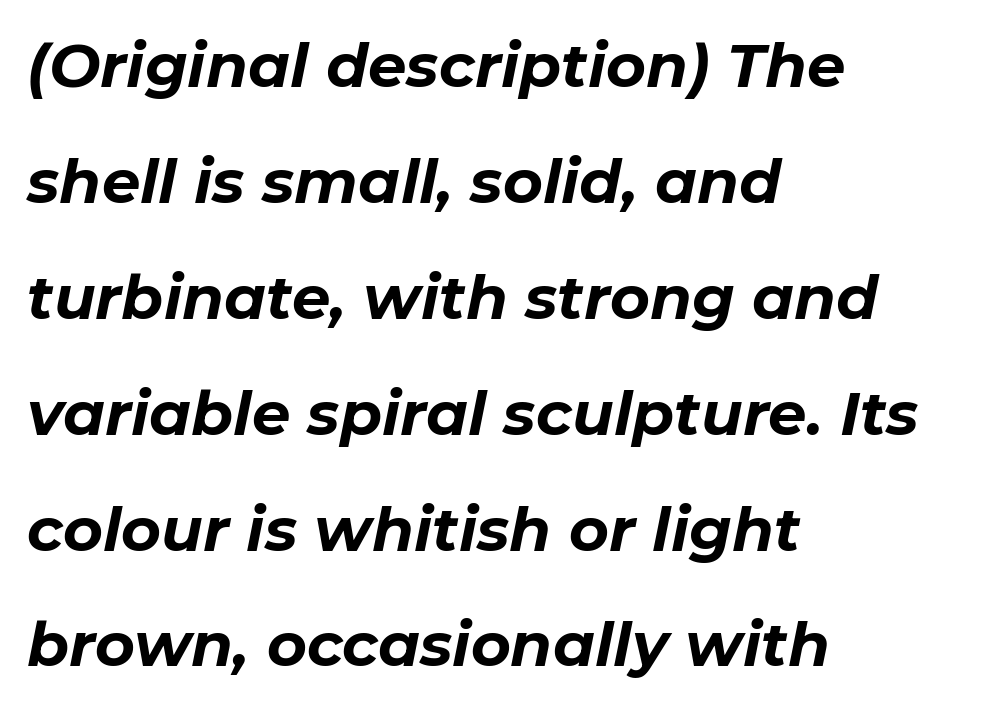
Q: Is the text bold? A: Yes.
Q: Is the text italic (slanted)? A: Yes, it leans right by about 11 degrees.
Q: Is the text underlined? A: No.
Q: How is the paragraph aligned? A: Left-aligned.
Q: Is the spacing between letters normal or unusually wide? A: Normal.
Q: Is the spacing between lines tight, normal or loose? A: Loose.
Q: Width (condensed, normal, or wide)? A: Normal.
Q: Stroke contrast? A: Low.
Q: x-height? A: Medium.
Q: Monospaced? A: No.
